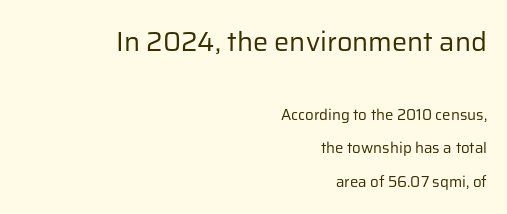
Q: Is the text bold? A: No.
Q: Is the text italic (slanted)? A: No, it is upright.
Q: Is the text underlined? A: No.
Q: How is the paragraph aligned? A: Right-aligned.
Q: Is the spacing between letters normal or unusually wide? A: Normal.
Q: Is the spacing between lines tight, normal or loose? A: Loose.
Q: Which block of text is set in a larger size, the first (top) or the second (bottom)? A: The first (top) one.
